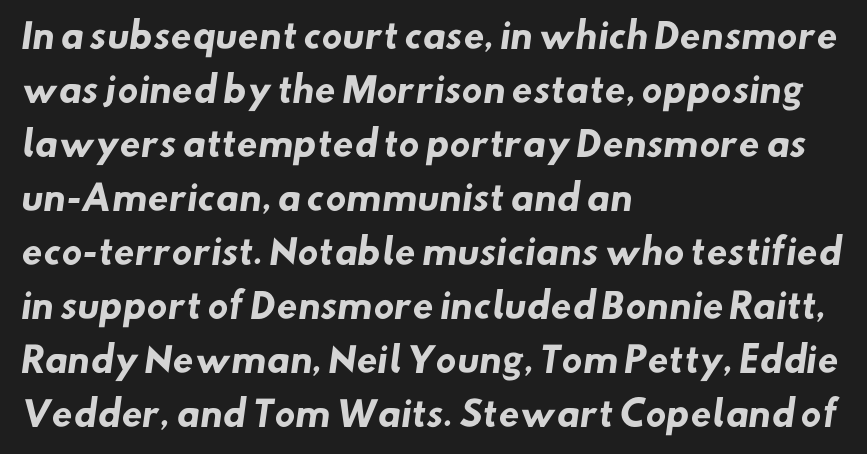
Q: Is the text bold? A: Yes.
Q: Is the typeface a serif or a sans-serif typeface? A: Sans-serif.
Q: Is the text underlined? A: No.
Q: How is the paragraph aligned? A: Left-aligned.
Q: Is the spacing between letters normal or unusually wide? A: Normal.
Q: Is the spacing between lines tight, normal or loose? A: Normal.
Q: Width (condensed, normal, or wide)? A: Normal.
Q: Stroke contrast? A: Low.
Q: x-height? A: Small.
Q: Monospaced? A: No.
